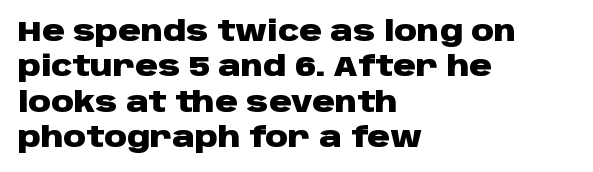
The image shows 28 px heavy, wide sans-serif type, upright; set left-aligned, normal line spacing (1.26x), normal letter spacing, not underlined; low stroke contrast and a large x-height.
